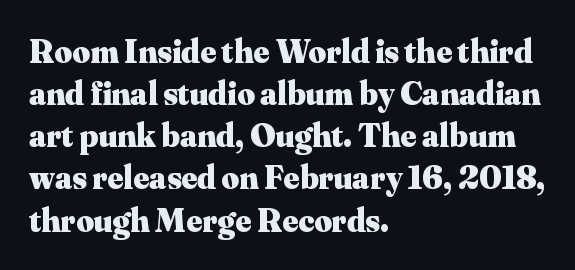
Between one letter and the next there's only the usual sliver of space. The letters advance in unequal steps, a hallmark of proportional type. Has an underline been added? It has not. Line starts are locked; line ends wander.
